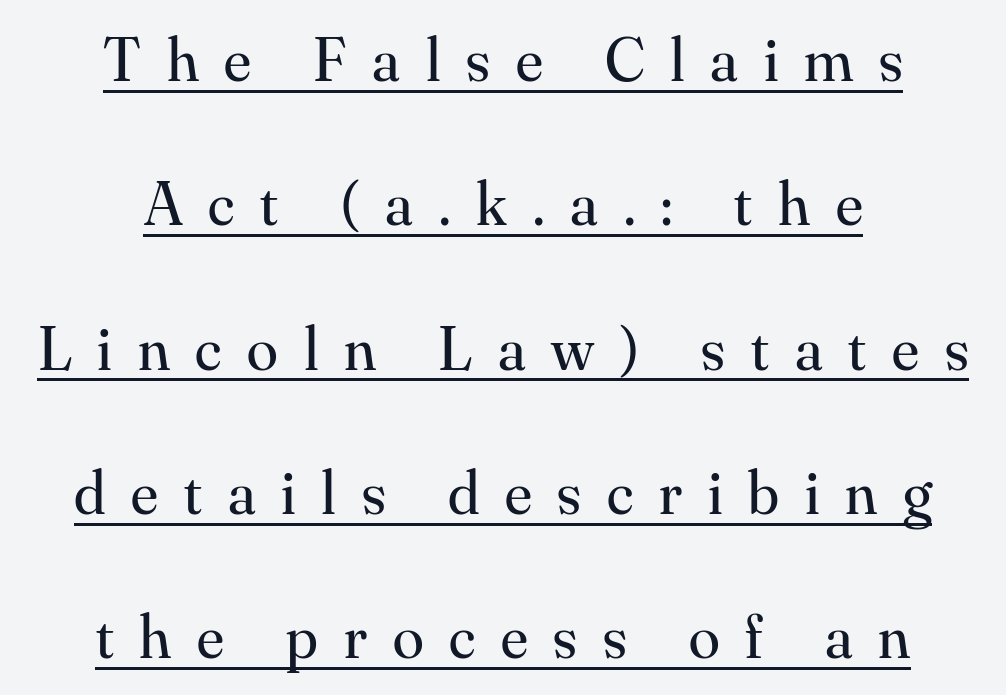
Q: Is the text bold? A: No.
Q: Is the text italic (slanted)? A: No, it is upright.
Q: Is the typeface a serif or a sans-serif typeface? A: Serif.
Q: Is the text underlined? A: Yes.
Q: How is the paragraph aligned? A: Centered.
Q: Is the spacing between letters normal or unusually wide? A: Unusually wide.
Q: Is the spacing between lines tight, normal or loose? A: Loose.
Q: Width (condensed, normal, or wide)? A: Normal.
Q: Stroke contrast? A: Medium.
Q: x-height? A: Small.
Q: Monospaced? A: No.
